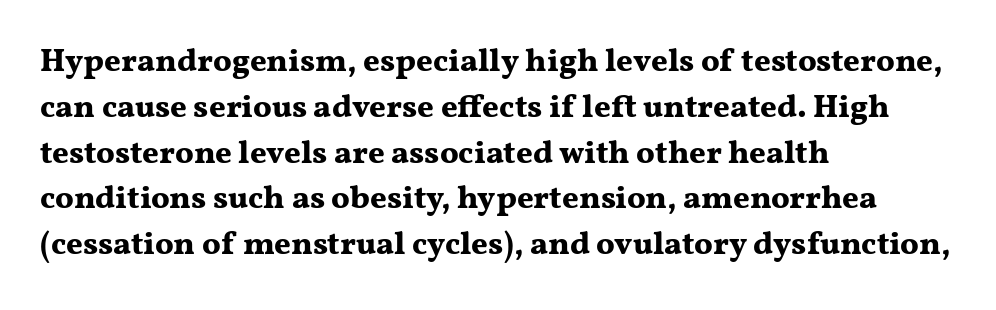
{"serif": "yes", "italic": "no", "bold": "yes", "weight": "bold", "width": "wide", "stroke_contrast": "medium", "x_height": "medium", "monospaced": "no", "underline": "no", "align": "left", "line_spacing": "normal", "line_spacing_ratio": 1.43, "letter_spacing": "normal", "letter_spacing_em": 0.0, "glyph_px": 32}
